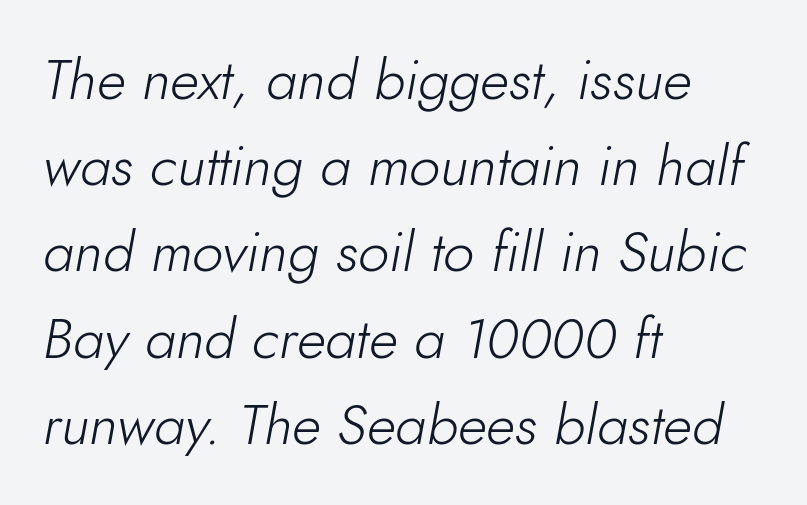
{"italic": "yes", "lean": "right", "slant_degrees": 10, "bold": "no", "weight": "light", "width": "normal", "stroke_contrast": "low", "x_height": "small", "monospaced": "no", "underline": "no", "align": "left", "line_spacing": "normal", "line_spacing_ratio": 1.54, "letter_spacing": "normal", "letter_spacing_em": 0.0, "glyph_px": 56}
